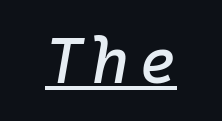
The image shows 64 px text type, italic (leaning right), monospaced; set centered, underlined; low stroke contrast and a medium x-height.
